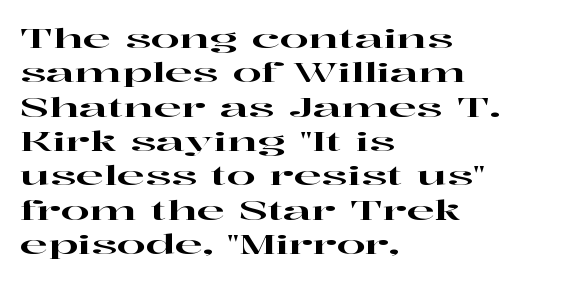
Q: Is the text italic (slanted)? A: No, it is upright.
Q: Is the text underlined? A: No.
Q: How is the paragraph aligned? A: Left-aligned.
Q: Is the spacing between letters normal or unusually wide? A: Normal.
Q: Is the spacing between lines tight, normal or loose? A: Normal.
